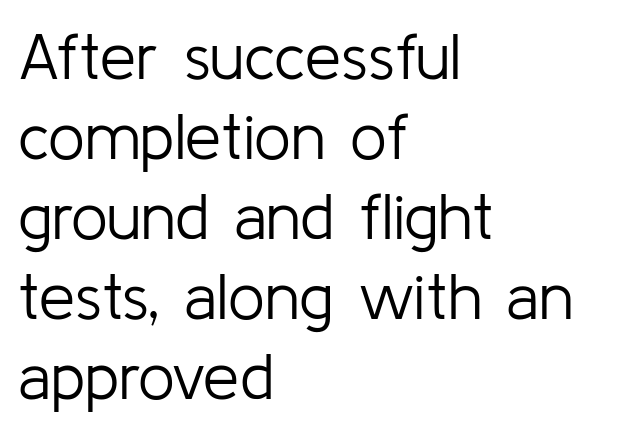
Q: Is the text bold? A: No.
Q: Is the text italic (slanted)? A: No, it is upright.
Q: Is the typeface a serif or a sans-serif typeface? A: Sans-serif.
Q: Is the text underlined? A: No.
Q: How is the paragraph aligned? A: Left-aligned.
Q: Is the spacing between letters normal or unusually wide? A: Normal.
Q: Width (condensed, normal, or wide)? A: Normal.
Q: Stroke contrast? A: Low.
Q: x-height? A: Medium.
Q: Monospaced? A: No.
